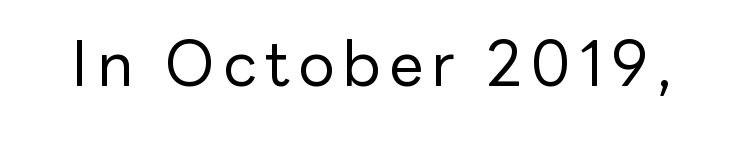
You could not count columns in this text — the font is proportionally spaced. Each letter's strokes conclude bluntly, with no projecting serifs. Words float on clear page, feet unadorned. The characters are drawn with everyday or finer stroke widths.
